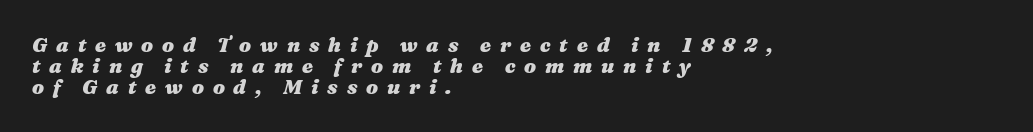
The image shows 20 px bold type, italic (leaning right); set left-aligned, tight line spacing (1.04x), unusually wide letter spacing (+0.44 em), not underlined.
